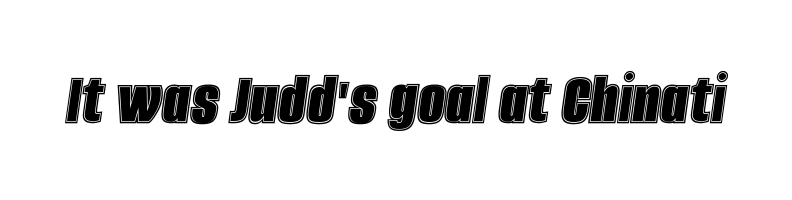
Q: Is the text italic (slanted)? A: Yes, it leans right by about 8 degrees.
Q: Is the text underlined? A: No.
Q: Is the spacing between letters normal or unusually wide? A: Normal.
Q: Width (condensed, normal, or wide)? A: Condensed.
Q: x-height? A: Large.
Q: Monospaced? A: No.
